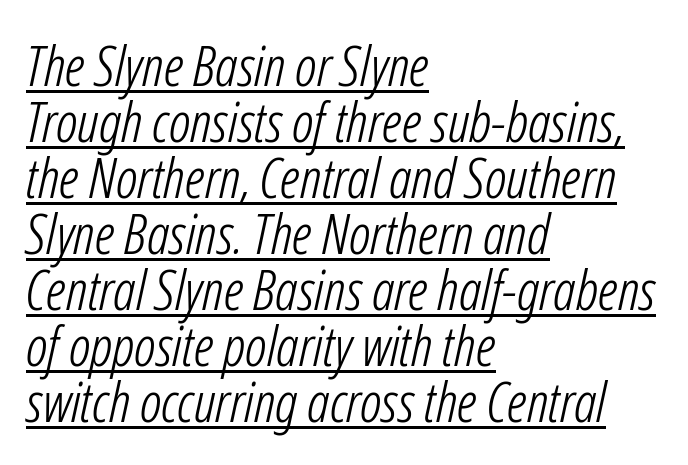
The image shows 56 px light, condensed type, italic (leaning right); set left-aligned, tight line spacing (1.0x), normal letter spacing, underlined; low stroke contrast and a medium x-height.
